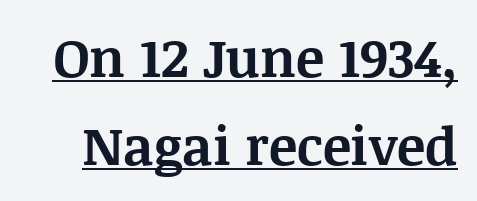
{"serif": "yes", "italic": "no", "bold": "yes", "weight": "bold", "width": "normal", "stroke_contrast": "medium", "x_height": "large", "monospaced": "no", "underline": "yes", "line_spacing": "normal", "line_spacing_ratio": 1.66, "letter_spacing": "normal", "letter_spacing_em": 0.0, "glyph_px": 53}
